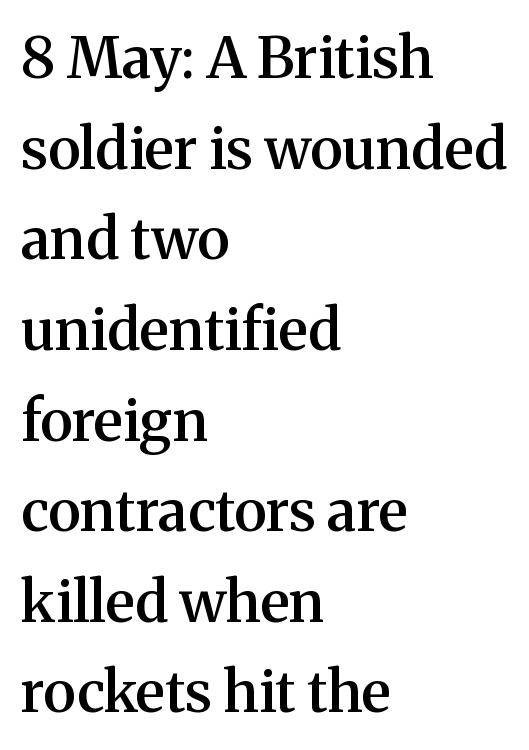
Its strokes are somewhat broadened, the hallmark of semibold type. Each letter keeps its own natural width here, so spacing adapts to shape. You could call the tracking neutral — neither tight nor loose. Ordinary non-slanted type is in use. Horizontal alignment here is leftward, the default for most running prose. Check where the strokes stop: tiny serifs finish them off.
